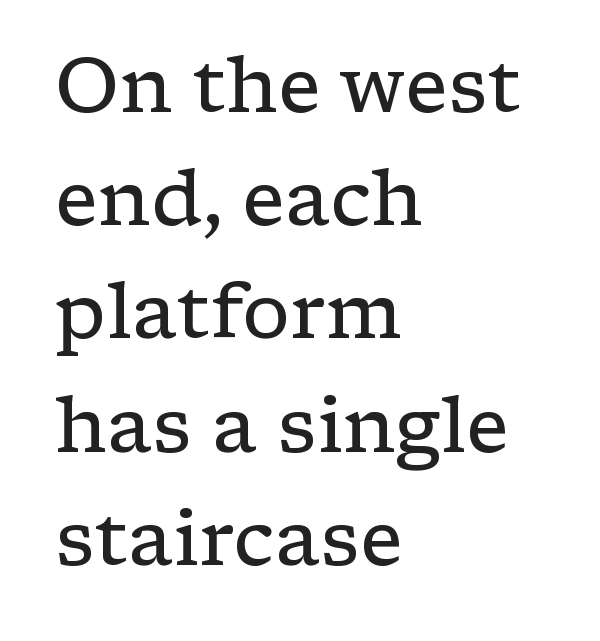
A bare baseline throughout the passage. The letters sit at their default tracking, neither squeezed nor spread. Where is the straight margin? On the left. Tall strokes in this sample are plumb rather than angled. The font sits on the lighter half of the weight spectrum, regular included.
